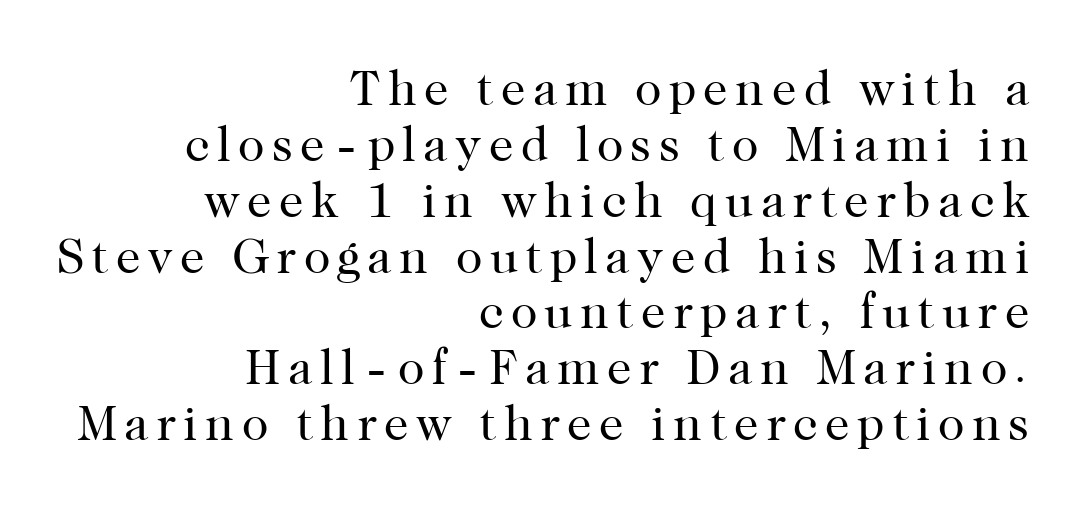
Q: Is the text bold? A: No.
Q: Is the text italic (slanted)? A: No, it is upright.
Q: Is the typeface a serif or a sans-serif typeface? A: Serif.
Q: Is the text underlined? A: No.
Q: How is the paragraph aligned? A: Right-aligned.
Q: Is the spacing between lines tight, normal or loose? A: Tight.
Q: Width (condensed, normal, or wide)? A: Normal.
Q: Stroke contrast? A: High.
Q: x-height? A: Medium.
Q: Monospaced? A: No.
